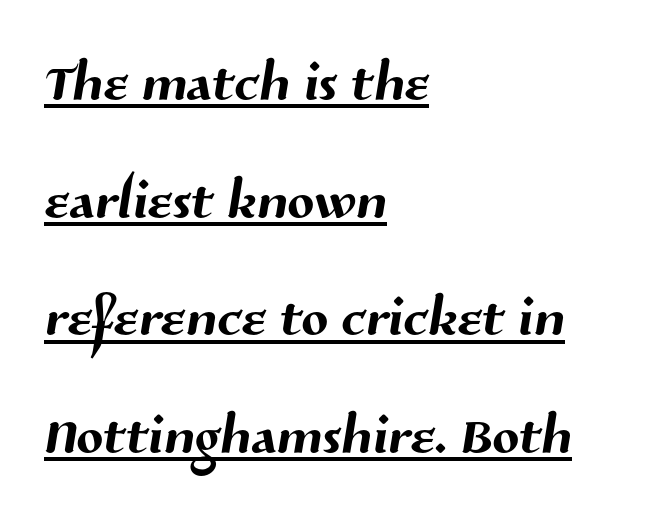
Q: Is the typeface a serif or a sans-serif typeface? A: Sans-serif.
Q: Is the text underlined? A: Yes.
Q: How is the paragraph aligned? A: Left-aligned.
Q: Is the spacing between letters normal or unusually wide? A: Normal.
Q: Is the spacing between lines tight, normal or loose? A: Normal.
Q: Width (condensed, normal, or wide)? A: Normal.
Q: Stroke contrast? A: Medium.
Q: x-height? A: Medium.
Q: Monospaced? A: No.
